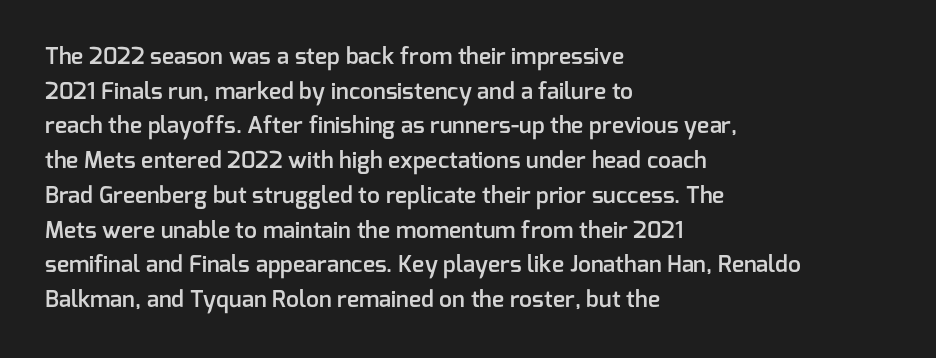
Q: Is the text bold? A: Semi-bold.
Q: Is the text italic (slanted)? A: No, it is upright.
Q: Is the text underlined? A: No.
Q: How is the paragraph aligned? A: Left-aligned.
Q: Is the spacing between letters normal or unusually wide? A: Normal.
Q: Is the spacing between lines tight, normal or loose? A: Normal.
